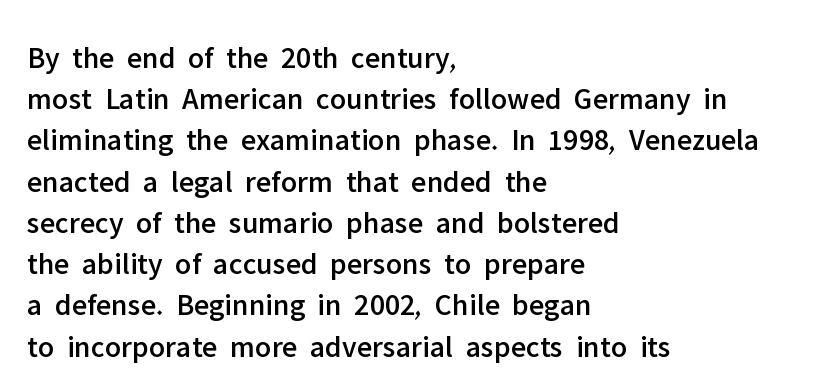
Q: Is the text italic (slanted)? A: No, it is upright.
Q: Is the typeface a serif or a sans-serif typeface? A: Sans-serif.
Q: Is the text underlined? A: No.
Q: How is the paragraph aligned? A: Left-aligned.
Q: Is the spacing between letters normal or unusually wide? A: Normal.
Q: Is the spacing between lines tight, normal or loose? A: Normal.
Q: Width (condensed, normal, or wide)? A: Normal.
Q: Stroke contrast? A: Low.
Q: x-height? A: Medium.
Q: Monospaced? A: No.
